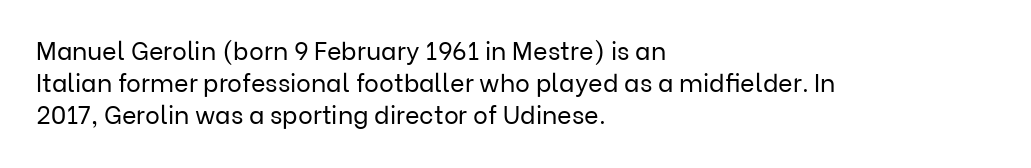
Q: Is the text bold? A: No.
Q: Is the text italic (slanted)? A: No, it is upright.
Q: Is the text underlined? A: No.
Q: How is the paragraph aligned? A: Left-aligned.
Q: Is the spacing between letters normal or unusually wide? A: Normal.
Q: Is the spacing between lines tight, normal or loose? A: Normal.
